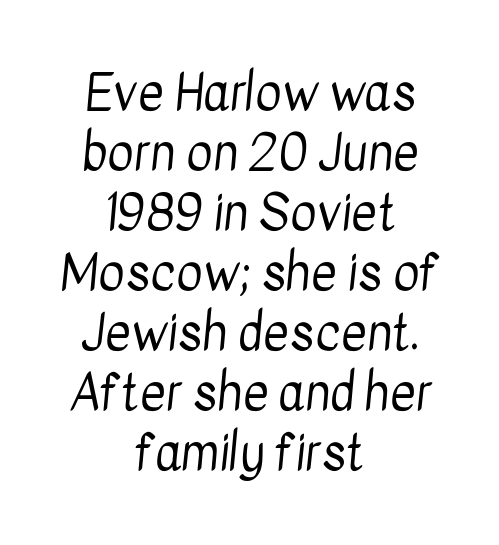
Is this a fixed-width face? No — the glyphs have proportional, varying widths. Each word holds together tightly as a unit, with standard inter-letter gaps. Check under the words: just untouched page. The font is comparable to plain body text, perhaps lighter. Serifs: no, the terminals of the letterforms are clean. Caption: multi-line text, centered on the measure.
